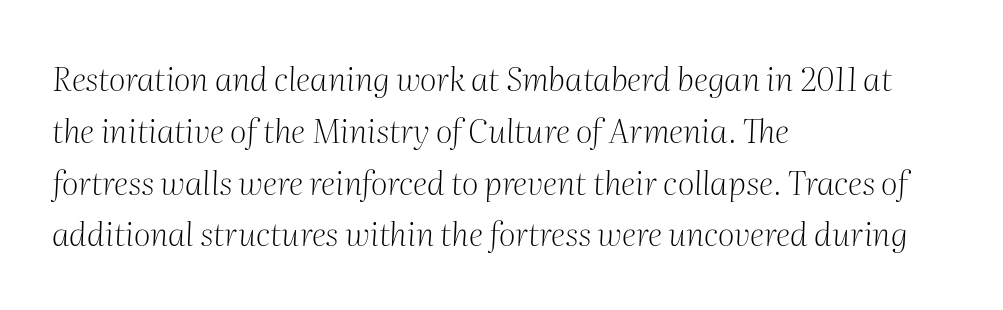
Q: Is the text bold? A: No.
Q: Is the text italic (slanted)? A: Yes, it leans right by about 2 degrees.
Q: Is the typeface a serif or a sans-serif typeface? A: Serif.
Q: Is the text underlined? A: No.
Q: How is the paragraph aligned? A: Left-aligned.
Q: Is the spacing between letters normal or unusually wide? A: Normal.
Q: Is the spacing between lines tight, normal or loose? A: Normal.
Q: Width (condensed, normal, or wide)? A: Normal.
Q: Stroke contrast? A: Medium.
Q: x-height? A: Medium.
Q: Monospaced? A: No.
